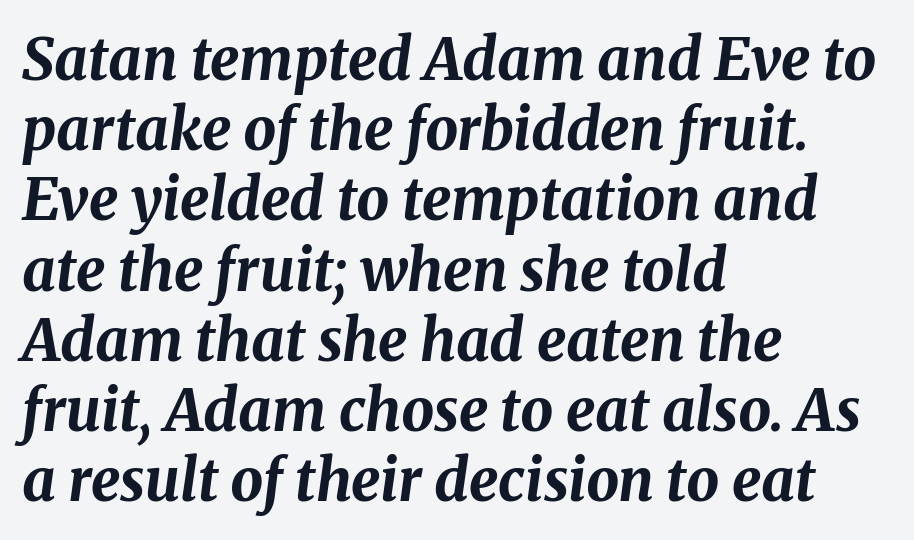
The strokes are fattened all the way to bold. Looking at the ascenders, they clearly lean. Each letter keeps its own natural width here, so spacing adapts to shape. How are the letters spaced? Ordinarily, with no added tracking.
